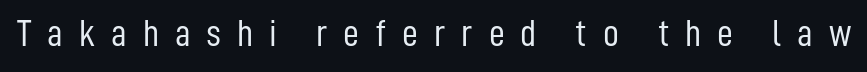
{"serif": "no", "italic": "no", "bold": "no", "weight": "light", "width": "condensed", "stroke_contrast": "low", "x_height": "medium", "monospaced": "no", "underline": "no", "letter_spacing": "wide", "letter_spacing_em": 0.41, "glyph_px": 39}
